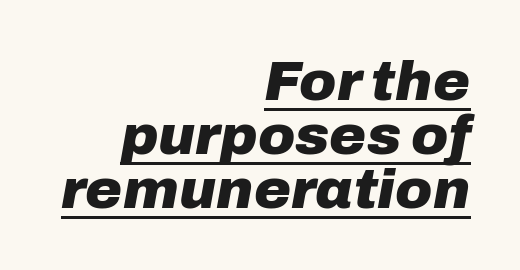
The image shows 56 px heavy type, italic (leaning right); set right-aligned, tight line spacing (0.96x), normal letter spacing, underlined; low stroke contrast and a medium x-height.
